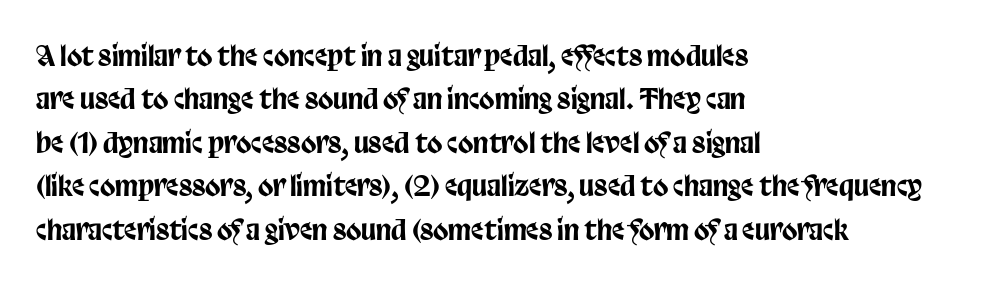
{"serif": "no", "italic": "no", "width": "condensed", "stroke_contrast": "low", "x_height": "large", "monospaced": "no", "underline": "no", "align": "left", "line_spacing": "normal", "line_spacing_ratio": 1.55, "letter_spacing": "normal", "letter_spacing_em": 0.0, "glyph_px": 28}
